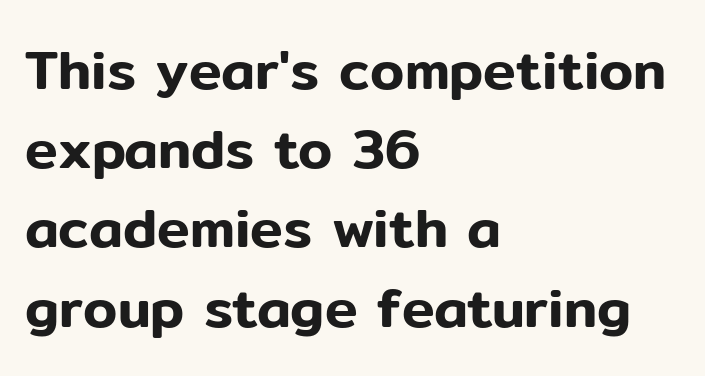
The image shows 55 px sans-serif type, upright; set left-aligned, normal line spacing (1.44x), normal letter spacing, not underlined; low stroke contrast and a medium x-height.
